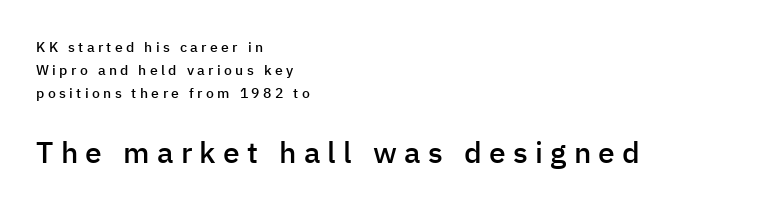
Q: Is the text bold? A: Semi-bold.
Q: Is the text italic (slanted)? A: No, it is upright.
Q: Is the typeface a serif or a sans-serif typeface? A: Sans-serif.
Q: Is the text underlined? A: No.
Q: How is the paragraph aligned? A: Left-aligned.
Q: Is the spacing between letters normal or unusually wide? A: Unusually wide.
Q: Is the spacing between lines tight, normal or loose? A: Normal.
Q: Which block of text is set in a larger size, the first (top) or the second (bottom)? A: The second (bottom) one.
Q: Width (condensed, normal, or wide)? A: Normal.
Q: Stroke contrast? A: Low.
Q: x-height? A: Medium.
Q: Monospaced? A: No.
